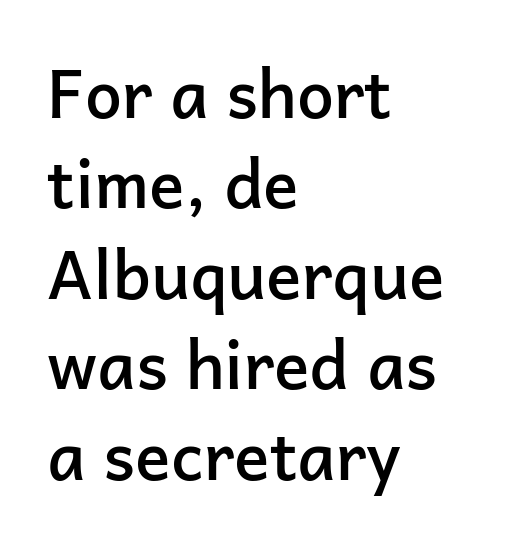
Q: Is the text bold? A: Semi-bold.
Q: Is the text italic (slanted)? A: No, it is upright.
Q: Is the typeface a serif or a sans-serif typeface? A: Sans-serif.
Q: Is the text underlined? A: No.
Q: How is the paragraph aligned? A: Left-aligned.
Q: Is the spacing between letters normal or unusually wide? A: Normal.
Q: Is the spacing between lines tight, normal or loose? A: Normal.
Q: Width (condensed, normal, or wide)? A: Normal.
Q: Stroke contrast? A: Low.
Q: x-height? A: Medium.
Q: Monospaced? A: No.
